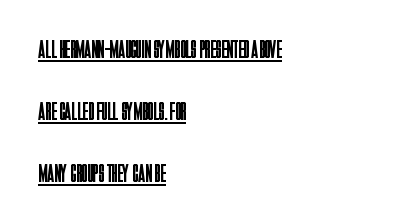
Regarding leading, the lines here are spaced well apart. The face used here appears with an underline applied. The paragraph shown leans on its left margin. The strokes carry an ordinary text weight at most. Characters follow at the spacing the type designer built in. Posture: straight, roman, zero tilt.
